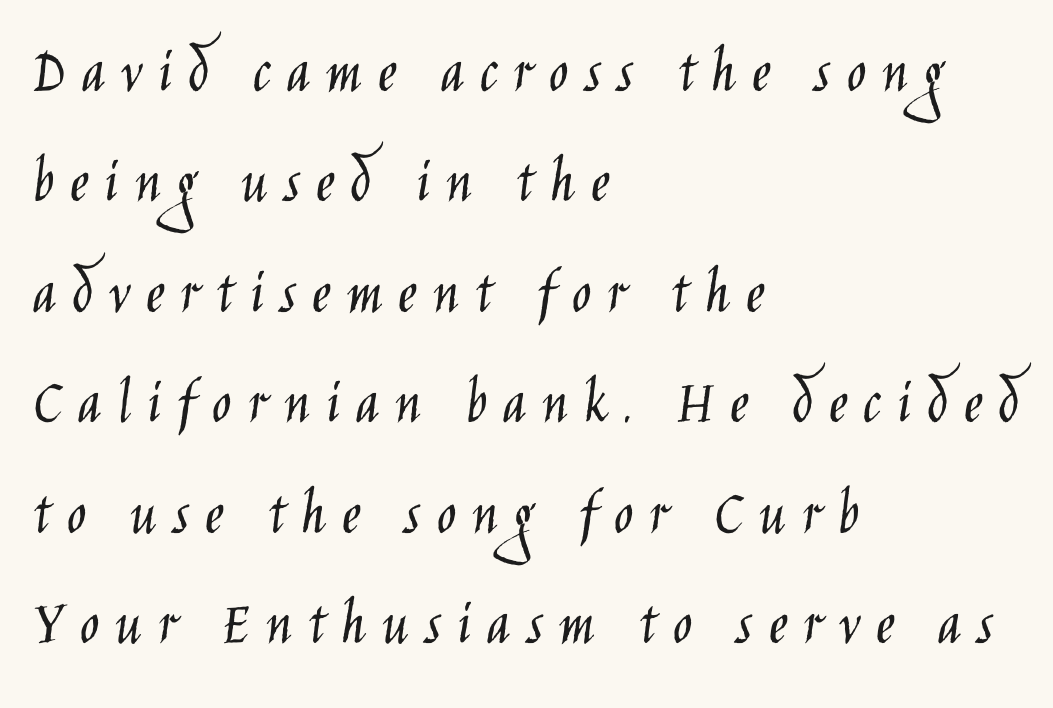
The image shows 65 px light, condensed sans-serif type; set left-aligned, normal line spacing (1.7x), unusually wide letter spacing (+0.24 em), not underlined; low stroke contrast and a large x-height.
